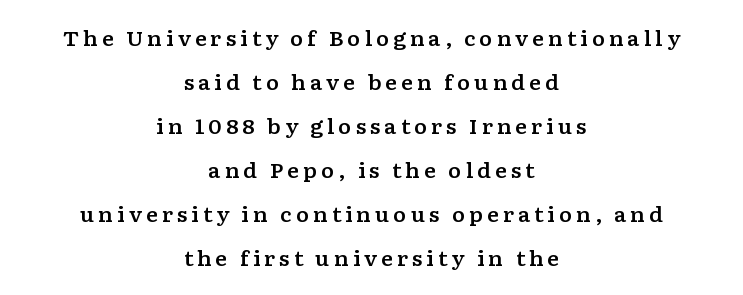
{"italic": "no", "underline": "no", "align": "center", "line_spacing": "loose", "line_spacing_ratio": 2.2, "glyph_px": 20}
